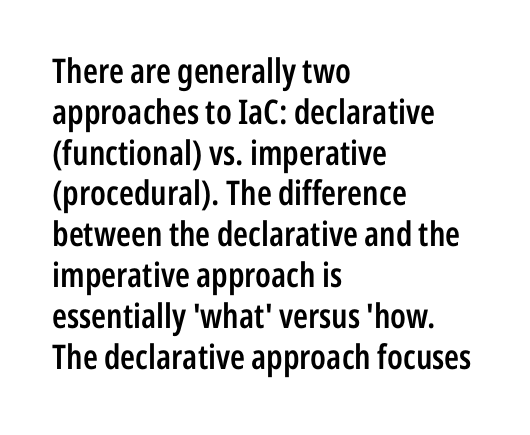
Q: Is the text bold? A: Semi-bold.
Q: Is the text italic (slanted)? A: No, it is upright.
Q: Is the typeface a serif or a sans-serif typeface? A: Sans-serif.
Q: Is the text underlined? A: No.
Q: How is the paragraph aligned? A: Left-aligned.
Q: Is the spacing between letters normal or unusually wide? A: Normal.
Q: Width (condensed, normal, or wide)? A: Condensed.
Q: Stroke contrast? A: Low.
Q: x-height? A: Medium.
Q: Monospaced? A: No.
